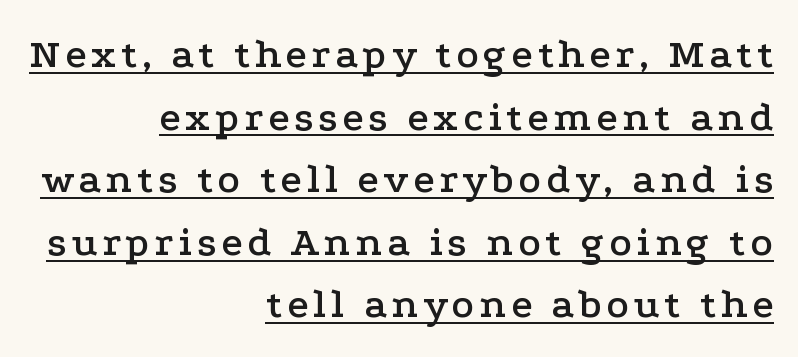
Upright lettering throughout. Each letter keeps its own natural width here, so spacing adapts to shape. Every word sits above its own underline. Students, observe: this is what conventionally led text looks like. The typesetter chose a ragged-left arrangement here.
